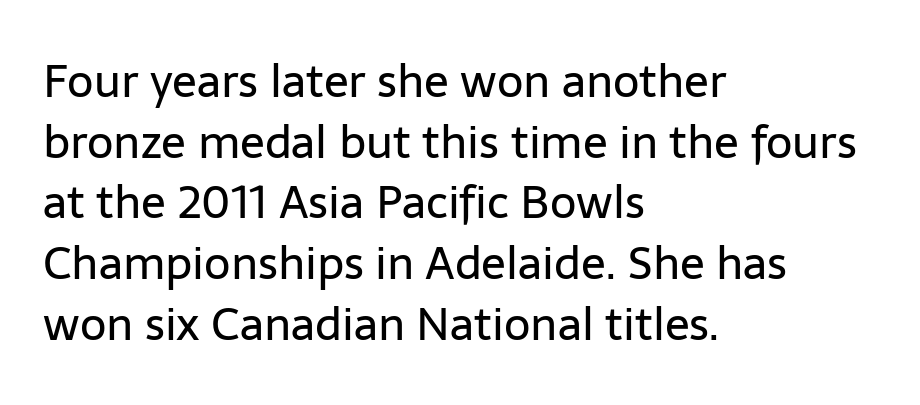
Q: Is the text bold? A: No.
Q: Is the text italic (slanted)? A: No, it is upright.
Q: Is the typeface a serif or a sans-serif typeface? A: Sans-serif.
Q: Is the text underlined? A: No.
Q: How is the paragraph aligned? A: Left-aligned.
Q: Is the spacing between letters normal or unusually wide? A: Normal.
Q: Is the spacing between lines tight, normal or loose? A: Normal.
Q: Width (condensed, normal, or wide)? A: Normal.
Q: Stroke contrast? A: Low.
Q: x-height? A: Medium.
Q: Monospaced? A: No.
